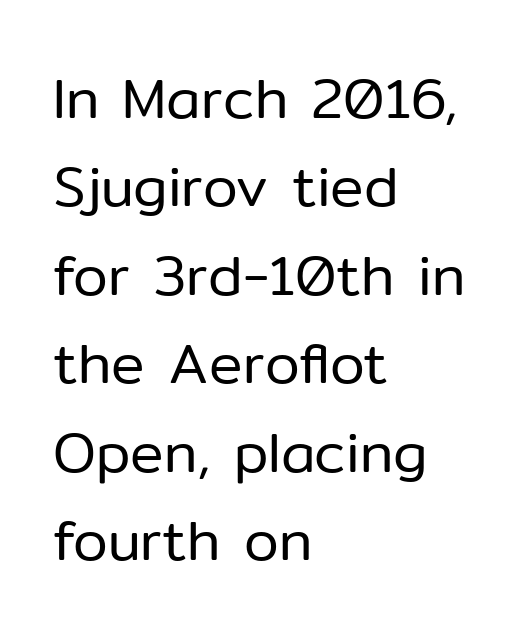
{"serif": "no", "italic": "no", "bold": "no", "weight": "regular", "width": "normal", "stroke_contrast": "low", "x_height": "medium", "monospaced": "no", "underline": "no", "align": "left", "line_spacing": "normal", "line_spacing_ratio": 1.58, "letter_spacing": "normal", "letter_spacing_em": 0.0, "glyph_px": 56}
